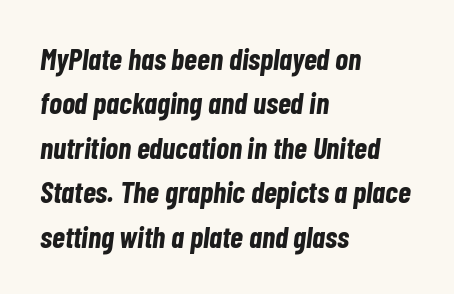
The image shows 30 px bold, condensed type, italic (leaning right); set left-aligned, normal line spacing (1.48x), normal letter spacing, not underlined; low stroke contrast and a medium x-height.
